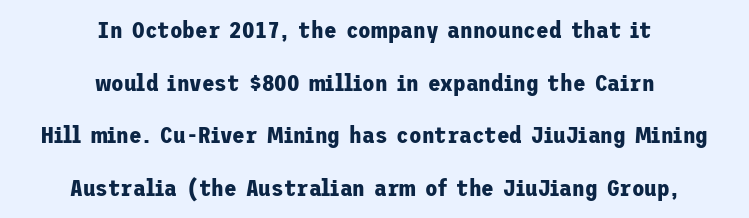
The image shows 23 px bold type, upright; set centered, loose line spacing (2.29x), normal letter spacing, not underlined.
